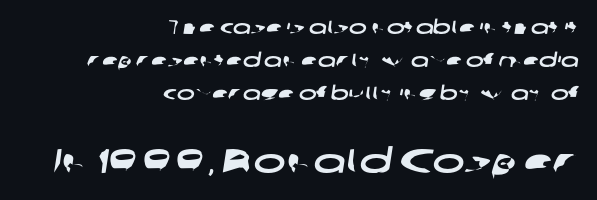
The image shows 34 px wide sans-serif type; set right-aligned, line spacing 1.75x, normal letter spacing, not underlined; the second (bottom) block is 1.79x larger; low stroke contrast and a medium x-height.
